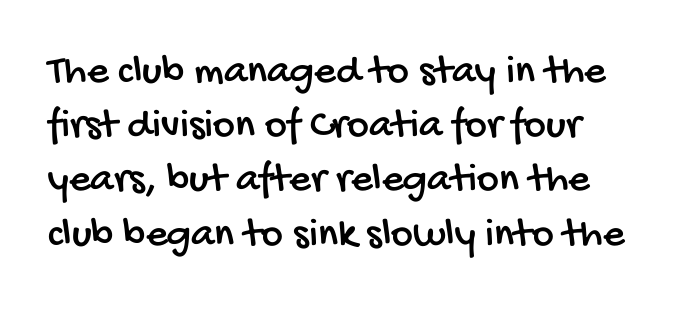
The image shows 42 px condensed sans-serif type; set normal line spacing (1.29x), normal letter spacing, not underlined; low stroke contrast and a large x-height.
